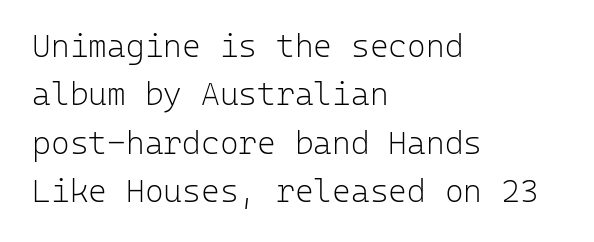
Q: Is the text bold? A: No.
Q: Is the text italic (slanted)? A: No, it is upright.
Q: Is the typeface a serif or a sans-serif typeface? A: Sans-serif.
Q: Is the text underlined? A: No.
Q: How is the paragraph aligned? A: Left-aligned.
Q: Is the spacing between letters normal or unusually wide? A: Normal.
Q: Is the spacing between lines tight, normal or loose? A: Normal.
Q: Width (condensed, normal, or wide)? A: Normal.
Q: Stroke contrast? A: Low.
Q: x-height? A: Medium.
Q: Monospaced? A: Yes.
